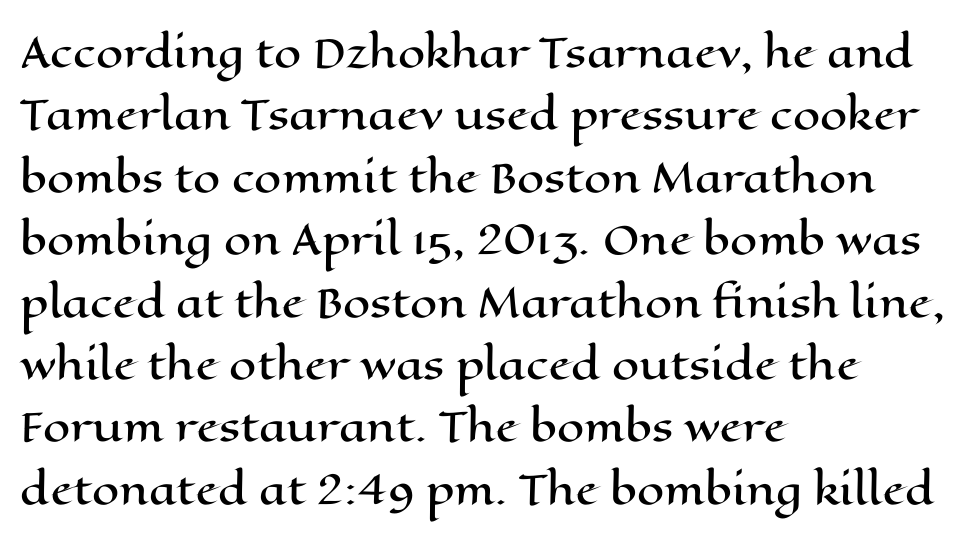
The image shows 39 px wide type, upright; set left-aligned, normal line spacing (1.6x), normal letter spacing, not underlined; high stroke contrast and a medium x-height.
